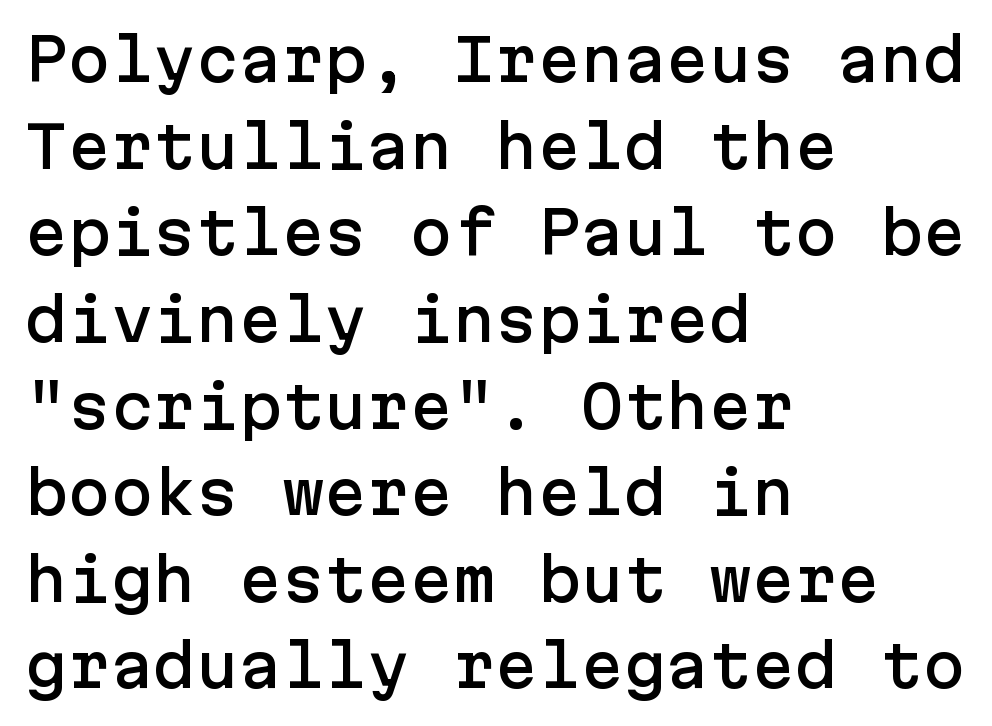
This rendering leaves character spacing at its baseline value. The space between consecutive lines is moderate. The space beneath each line is pristine and unruled. The specimen reads as upright at a glance. These lines stack with their left ends in a neat column.
